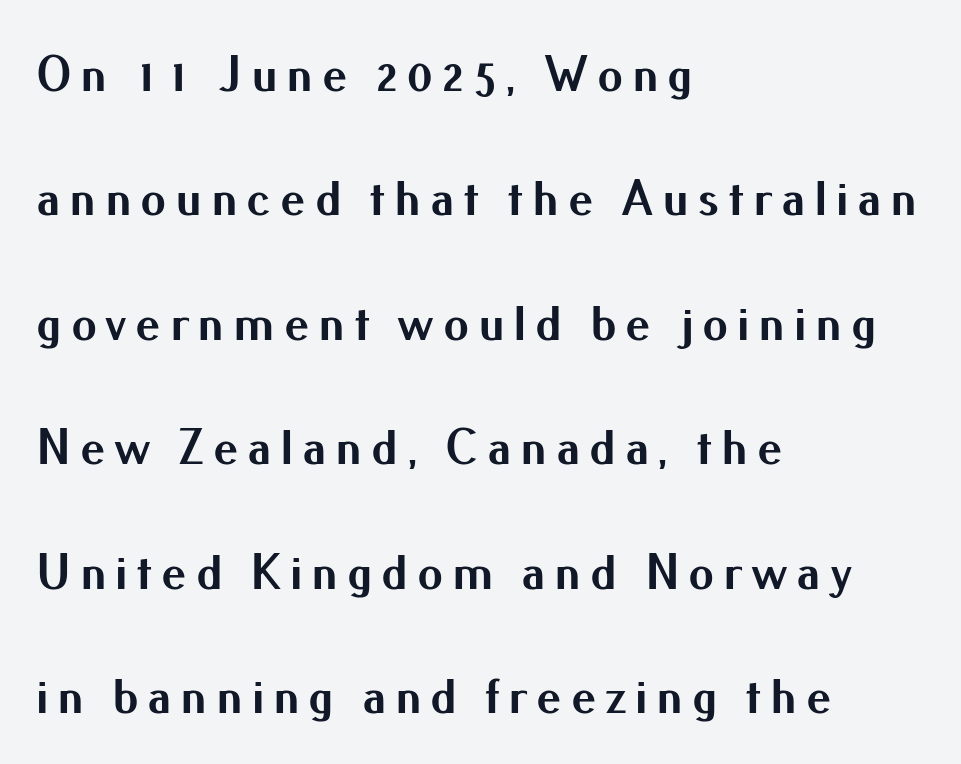
The image shows 51 px bold sans-serif type, upright; set left-aligned, loose line spacing (2.44x), not underlined; medium stroke contrast and a small x-height.
